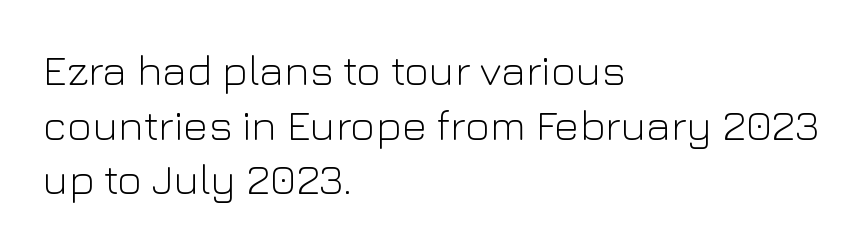
Q: Is the text bold? A: No.
Q: Is the text italic (slanted)? A: No, it is upright.
Q: Is the typeface a serif or a sans-serif typeface? A: Sans-serif.
Q: Is the text underlined? A: No.
Q: How is the paragraph aligned? A: Left-aligned.
Q: Is the spacing between letters normal or unusually wide? A: Normal.
Q: Is the spacing between lines tight, normal or loose? A: Normal.
Q: Width (condensed, normal, or wide)? A: Normal.
Q: Stroke contrast? A: Low.
Q: x-height? A: Medium.
Q: Monospaced? A: No.
